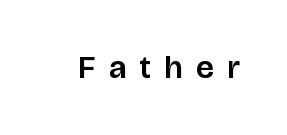
The image shows 32 px sans-serif type, upright; set unusually wide letter spacing (+0.42 em), not underlined; low stroke contrast and a large x-height.
